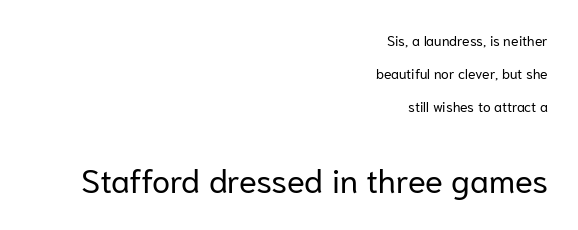
Q: Is the text bold? A: No.
Q: Is the text italic (slanted)? A: No, it is upright.
Q: Is the typeface a serif or a sans-serif typeface? A: Sans-serif.
Q: Is the text underlined? A: No.
Q: How is the paragraph aligned? A: Right-aligned.
Q: Is the spacing between letters normal or unusually wide? A: Normal.
Q: Is the spacing between lines tight, normal or loose? A: Loose.
Q: Which block of text is set in a larger size, the first (top) or the second (bottom)? A: The second (bottom) one.
Q: Width (condensed, normal, or wide)? A: Normal.
Q: Stroke contrast? A: Low.
Q: x-height? A: Medium.
Q: Monospaced? A: No.
